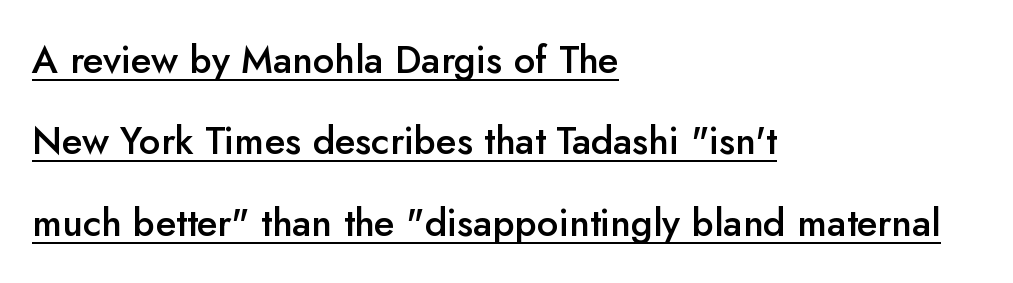
Q: Is the text bold? A: Semi-bold.
Q: Is the text italic (slanted)? A: No, it is upright.
Q: Is the typeface a serif or a sans-serif typeface? A: Sans-serif.
Q: Is the text underlined? A: Yes.
Q: How is the paragraph aligned? A: Left-aligned.
Q: Is the spacing between letters normal or unusually wide? A: Normal.
Q: Is the spacing between lines tight, normal or loose? A: Loose.
Q: Width (condensed, normal, or wide)? A: Normal.
Q: Stroke contrast? A: Low.
Q: x-height? A: Small.
Q: Monospaced? A: No.
